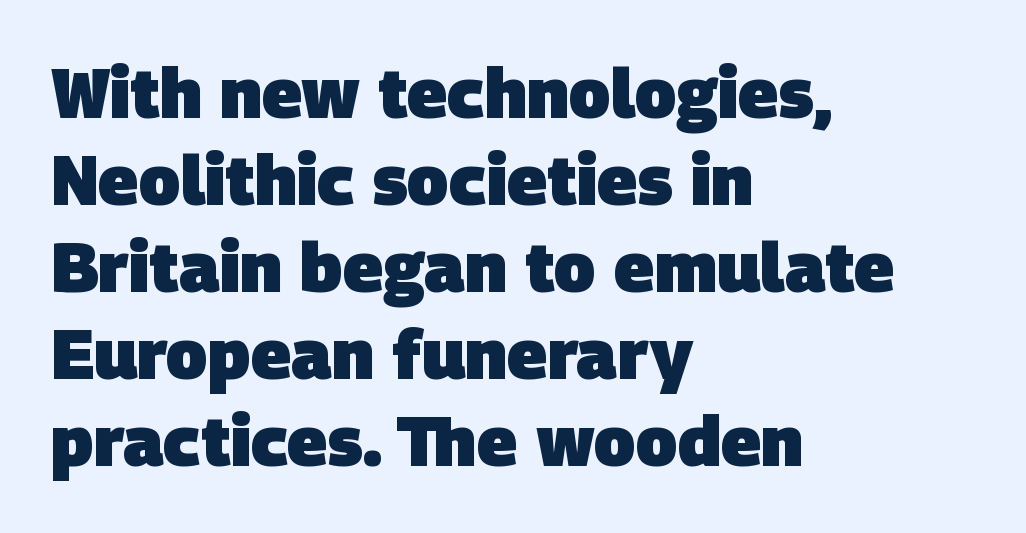
{"serif": "no", "bold": "yes", "weight": "heavy", "width": "normal", "stroke_contrast": "low", "x_height": "large", "monospaced": "no", "underline": "no", "align": "left", "line_spacing": "normal", "line_spacing_ratio": 1.26, "letter_spacing": "normal", "letter_spacing_em": 0.0, "glyph_px": 69}
